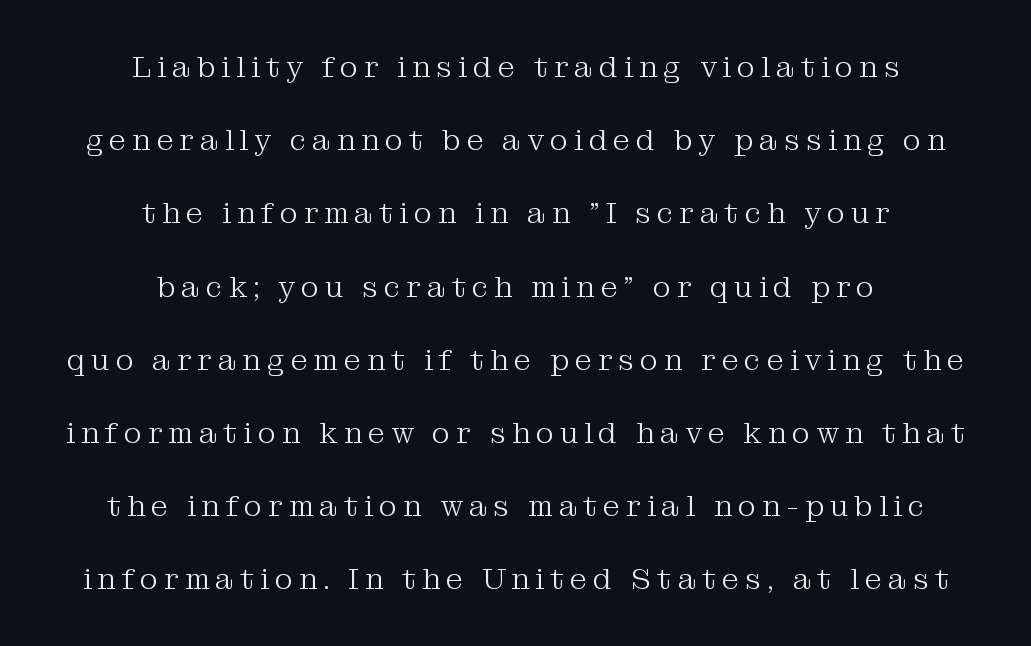
Q: Is the text bold? A: No.
Q: Is the text italic (slanted)? A: No, it is upright.
Q: Is the typeface a serif or a sans-serif typeface? A: Serif.
Q: Is the text underlined? A: No.
Q: How is the paragraph aligned? A: Centered.
Q: Is the spacing between letters normal or unusually wide? A: Unusually wide.
Q: Is the spacing between lines tight, normal or loose? A: Loose.
Q: Width (condensed, normal, or wide)? A: Normal.
Q: Stroke contrast? A: Medium.
Q: x-height? A: Medium.
Q: Monospaced? A: No.
